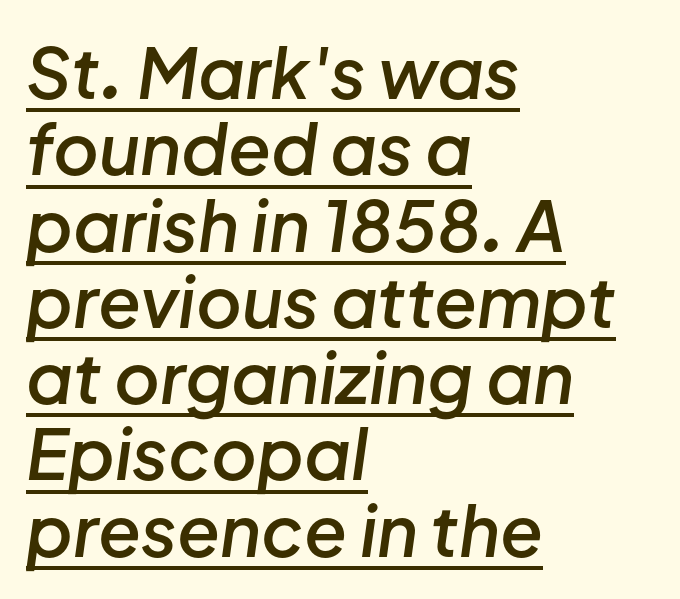
{"italic": "yes", "lean": "right", "slant_degrees": 8, "bold": "semi", "weight": "semibold", "width": "normal", "stroke_contrast": "low", "x_height": "medium", "monospaced": "no", "underline": "yes", "align": "left", "line_spacing": "tight", "line_spacing_ratio": 1.09, "letter_spacing": "normal", "letter_spacing_em": 0.0, "glyph_px": 70}
